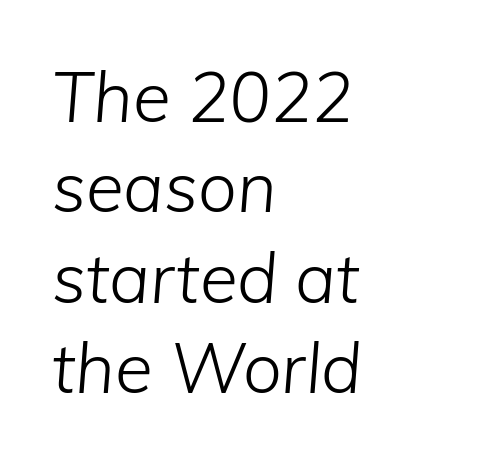
The image shows 69 px light type, italic (leaning right); set left-aligned, normal line spacing (1.31x), normal letter spacing, not underlined; low stroke contrast and a medium x-height.
